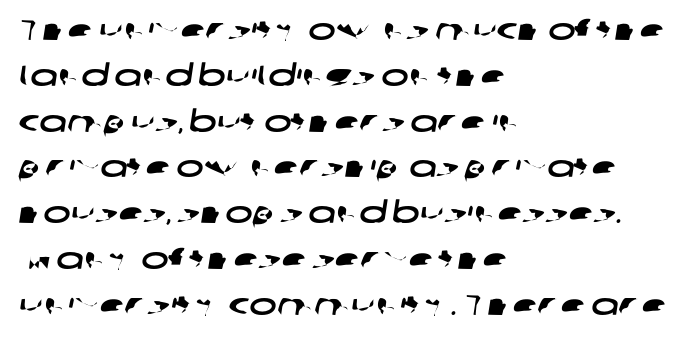
{"serif": "no", "width": "wide", "stroke_contrast": "low", "x_height": "medium", "monospaced": "no", "underline": "no", "align": "left", "line_spacing": "normal", "line_spacing_ratio": 1.58, "letter_spacing": "normal", "letter_spacing_em": 0.0, "glyph_px": 29}
